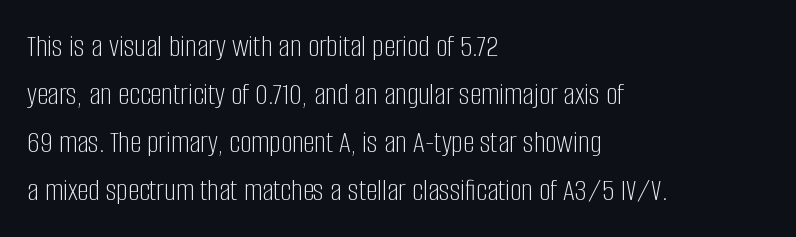
The image shows 32 px light, condensed sans-serif type, upright; set left-aligned, normal line spacing (1.5x), normal letter spacing, not underlined; low stroke contrast and a large x-height.
